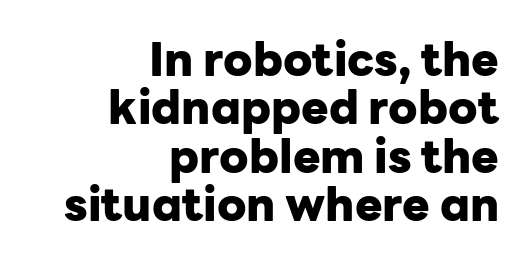
The image shows 46 px heavy sans-serif type, upright; set right-aligned, tight line spacing (1.05x), normal letter spacing, not underlined; low stroke contrast and a medium x-height.
